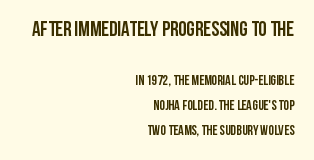
The image shows 21 px bold type, upright; set right-aligned, line spacing 1.78x, normal letter spacing, not underlined; the first (top) block is 1.5x larger.
